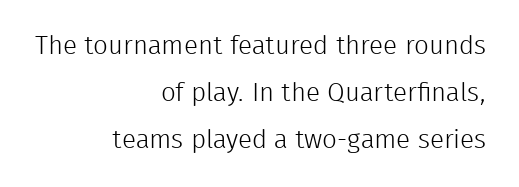
Q: Is the text bold? A: No.
Q: Is the text italic (slanted)? A: No, it is upright.
Q: Is the text underlined? A: No.
Q: How is the paragraph aligned? A: Right-aligned.
Q: Is the spacing between letters normal or unusually wide? A: Normal.
